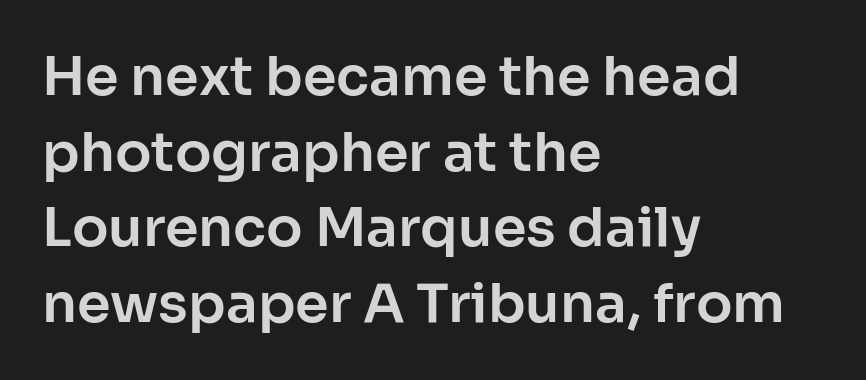
The image shows 54 px sans-serif type, upright; set left-aligned, normal line spacing (1.4x), normal letter spacing, not underlined; low stroke contrast and a medium x-height.
